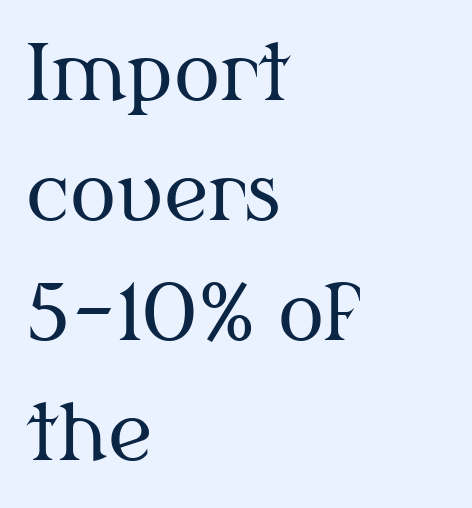
Reading down the column, the eye jumps a familiar distance to each next line. Each word holds together tightly as a unit, with standard inter-letter gaps. The face used here is proportionally spaced, like ordinary book or web type. Words float on clear page, feet unadorned. The specimen reads as upright at a glance.
